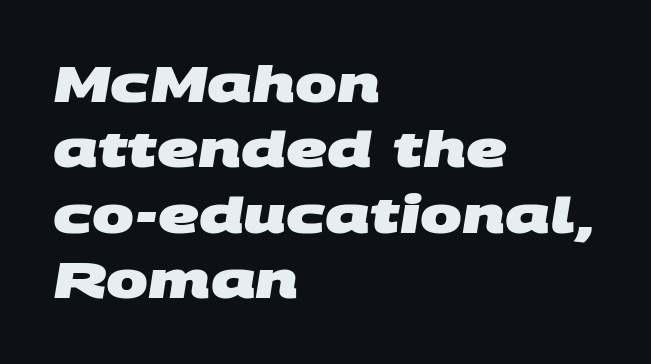
Q: Is the text bold? A: Yes.
Q: Is the typeface a serif or a sans-serif typeface? A: Sans-serif.
Q: Is the text underlined? A: No.
Q: How is the paragraph aligned? A: Left-aligned.
Q: Is the spacing between letters normal or unusually wide? A: Normal.
Q: Is the spacing between lines tight, normal or loose? A: Normal.
Q: Width (condensed, normal, or wide)? A: Wide.
Q: Stroke contrast? A: Medium.
Q: x-height? A: Large.
Q: Monospaced? A: No.
